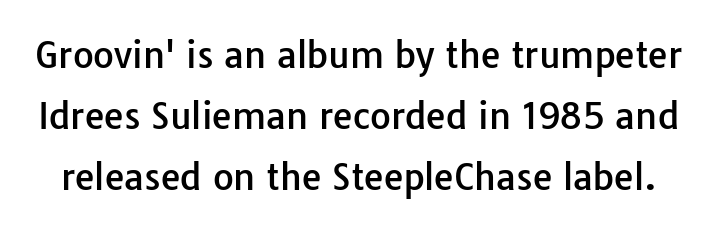
{"serif": "no", "italic": "no", "width": "normal", "stroke_contrast": "low", "x_height": "medium", "monospaced": "no", "underline": "no", "line_spacing": "normal", "line_spacing_ratio": 1.7, "letter_spacing": "normal", "letter_spacing_em": 0.0, "glyph_px": 36}
